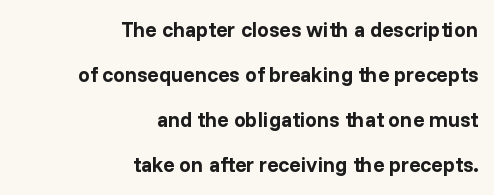
Q: Is the text bold? A: Yes.
Q: Is the text italic (slanted)? A: No, it is upright.
Q: Is the text underlined? A: No.
Q: How is the paragraph aligned? A: Right-aligned.
Q: Is the spacing between letters normal or unusually wide? A: Normal.
Q: Is the spacing between lines tight, normal or loose? A: Loose.
